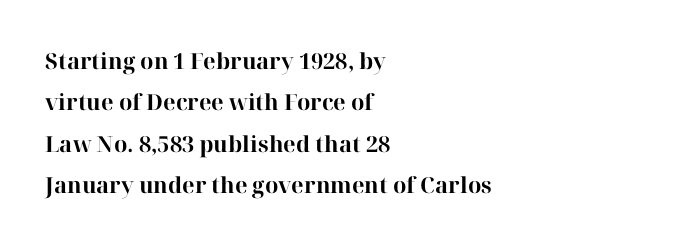
Heavy, bold letterforms. This sample uses plain, unmodified letter spacing. Notice how the stems are strictly vertical — no italics here. Underlining? Definitely not there. This rendering uses left alignment, leaving the right contour irregular.
